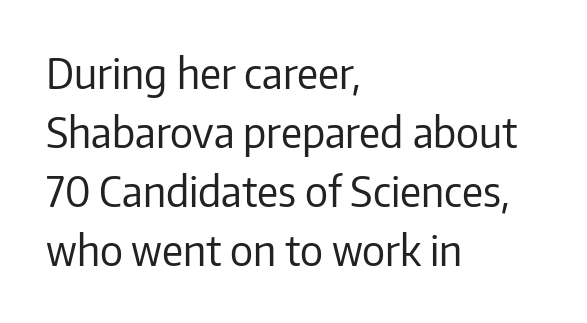
Nothing sits at the stroke ends, so this counts as sans-serif. Letters have the restrained weight of plain body copy at most. Short and long lines alike share a common starting point at left. Style check: upright. This sample keeps an unexceptional amount of space between lines.
